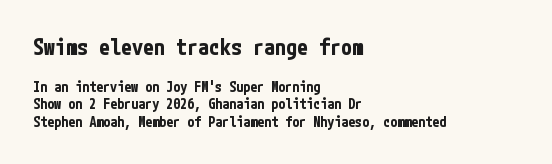
The image shows 22 px bold type, upright; set left-aligned, line spacing 1.24x, normal letter spacing, not underlined; the first (top) block is 1.57x larger.
